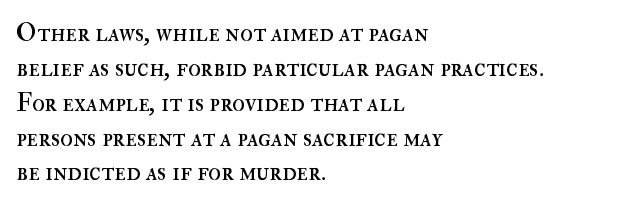
The image shows 26 px text type, upright; set left-aligned, normal line spacing (1.34x), normal letter spacing, not underlined.
